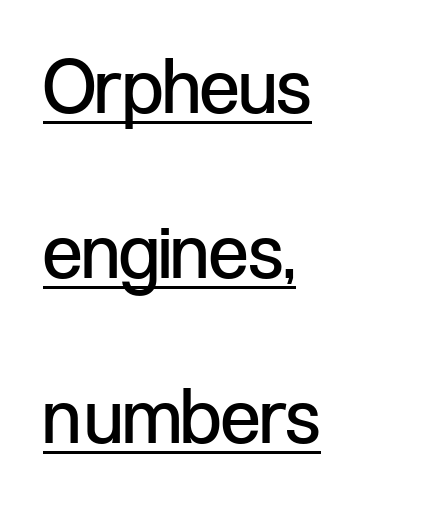
Summary of vertical rhythm: relaxed, with wide interline spacing. The letters look calm and open, with moderate or lighter stems. The rendered words wear a rule along their underside. Posture: upright roman. To sum up the face: it is a sans, with no serifs.
